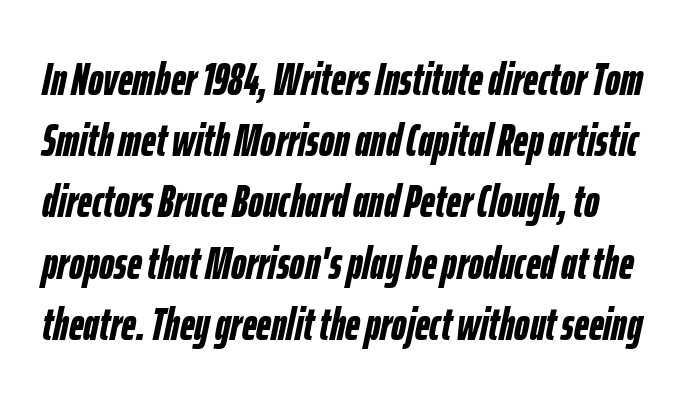
The image shows 46 px semibold, condensed type, italic (leaning right); set normal line spacing (1.33x), normal letter spacing, not underlined; low stroke contrast and a medium x-height.
